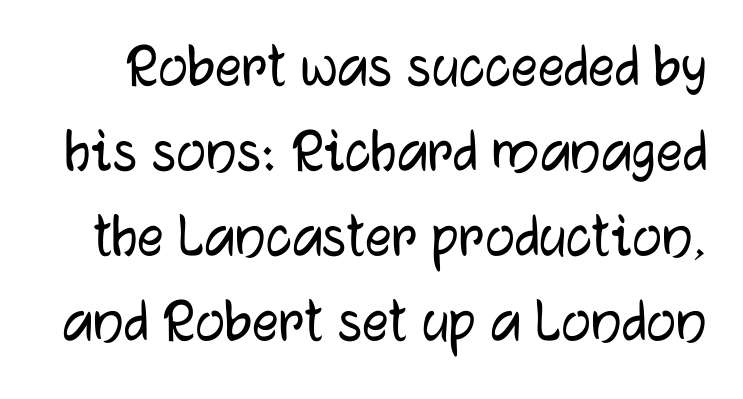
The image shows 66 px sans-serif type, upright; set normal line spacing (1.29x), normal letter spacing, not underlined; low stroke contrast and a medium x-height.
